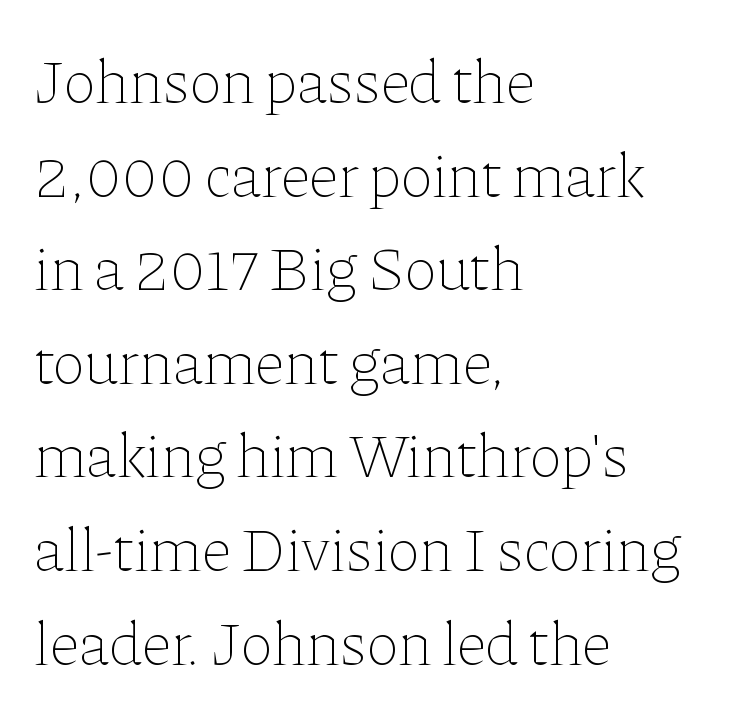
Layout note: lines flush left. Do the characters align in a grid? No, the font is proportional. These glyphs show unthickened strokes, regular width or finer. Quick note: interline space is typical. How are the letters spaced? Ordinarily, with no added tracking.
